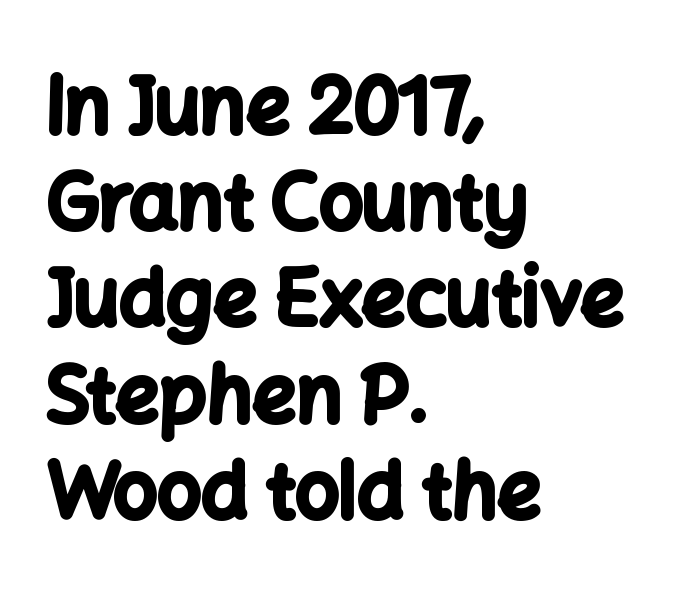
Look at the bottom of the vertical strokes: they stop flat, with no serifs. Posture: upright roman. Honestly, the row spacing looks completely unremarkable. Plenty of ink on the page — the face is bold. You could not count columns in this text — the font is proportionally spaced. The paragraph has a hard left edge and a soft right edge.
